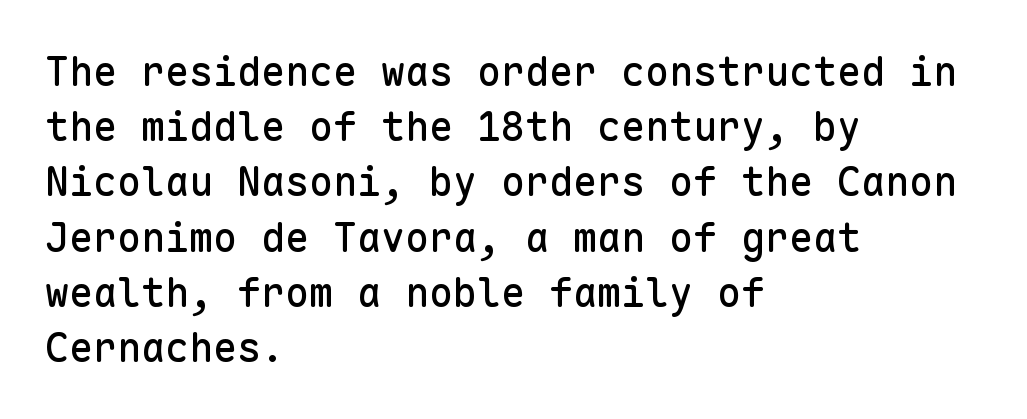
Q: Is the text italic (slanted)? A: No, it is upright.
Q: Is the typeface a serif or a sans-serif typeface? A: Sans-serif.
Q: Is the text underlined? A: No.
Q: How is the paragraph aligned? A: Left-aligned.
Q: Is the spacing between letters normal or unusually wide? A: Normal.
Q: Is the spacing between lines tight, normal or loose? A: Normal.
Q: Width (condensed, normal, or wide)? A: Normal.
Q: Stroke contrast? A: Low.
Q: x-height? A: Medium.
Q: Monospaced? A: Yes.
